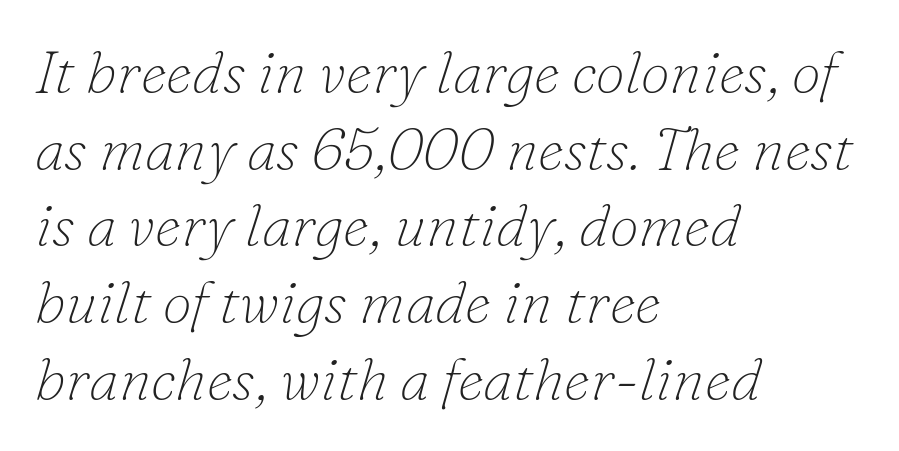
No heavy texture on the line: the type isn't bold. This rendering features lettering with no underline. Regarding serifs, this sample has them. Look at the tracking — it's just the regular setting, nothing added.
